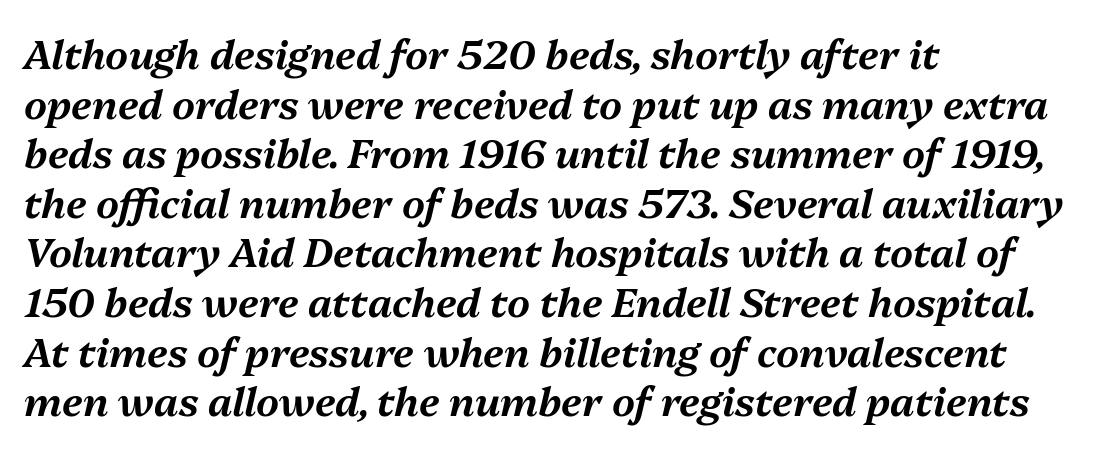
The image shows 40 px text type, italic (leaning right); set left-aligned, line spacing 1.24x, normal letter spacing, not underlined; medium stroke contrast and a medium x-height.
